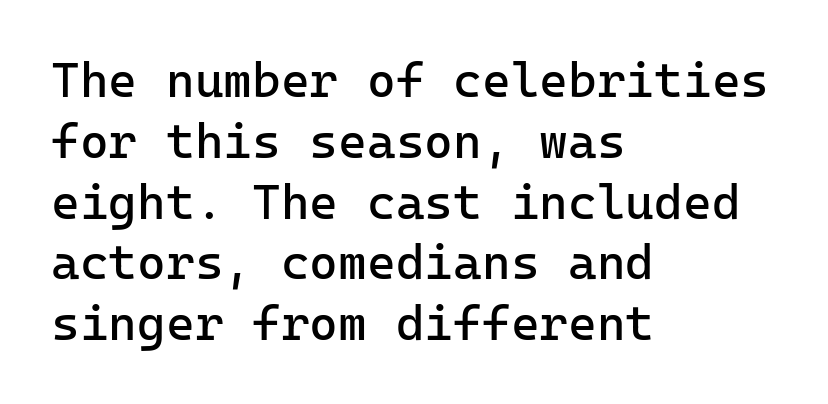
The image shows 49 px regular-weight sans-serif type, upright, monospaced; set left-aligned, line spacing 1.24x, normal letter spacing, not underlined; low stroke contrast and a medium x-height.
